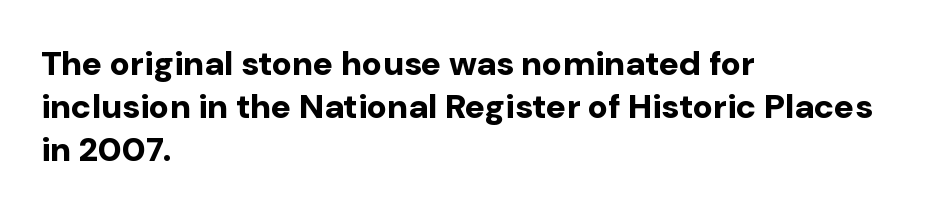
Inter-character spacing is left at the font's built-in metrics. Designer's note — italics off, roman on. Nope, no serifs anywhere on these letters. Glance below the letters and you will spot only blank space. Is there much room between lines? A standard amount, neither cramped nor airy. Proportional: the letters do not fall into vertical columns.
